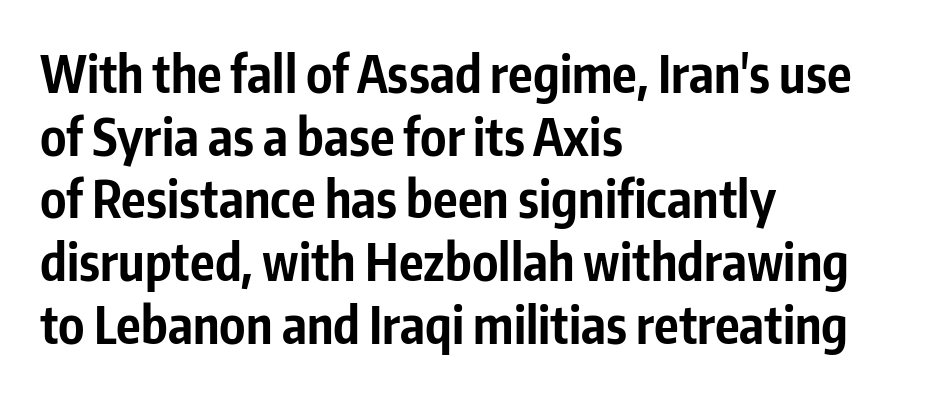
How are the letters spaced? Ordinarily, with no added tracking. Spacing verdict: proportional, widths tailored to each character. Layout note: lines flush left. Check where the strokes stop: nothing finishes them off — pure sans.
